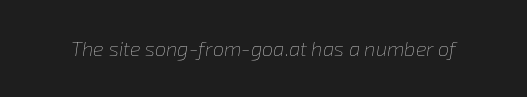
The image shows 20 px text type, italic (leaning right); set normal letter spacing, not underlined.
